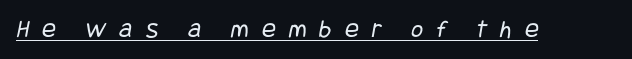
{"bold": "no", "underline": "yes", "letter_spacing": "wide", "letter_spacing_em": 0.5, "glyph_px": 26}
